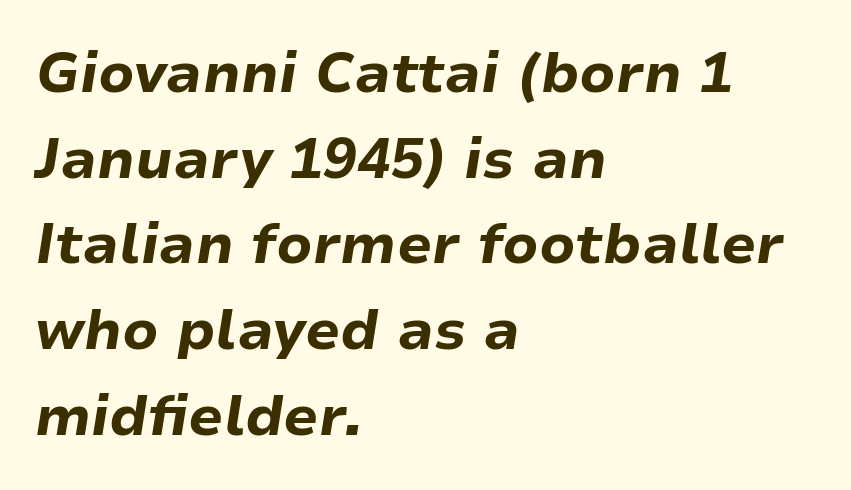
{"italic": "yes", "lean": "right", "slant_degrees": 9, "bold": "yes", "weight": "bold", "width": "normal", "stroke_contrast": "low", "x_height": "medium", "monospaced": "no", "underline": "no", "align": "left", "line_spacing": "normal", "line_spacing_ratio": 1.53, "letter_spacing": "normal", "letter_spacing_em": 0.0, "glyph_px": 56}
